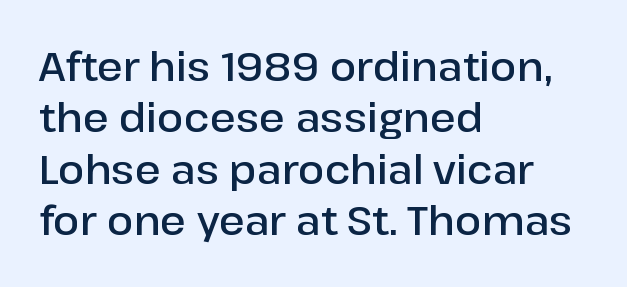
Every stem runs plumb, perpendicular to the baseline. A typesetter would call this proportional, since set widths differ per character. The text block is weighted toward the left margin, trailing off unevenly rightward. The rendering uses a semibold face; strokes are thickened but not to full bold.
